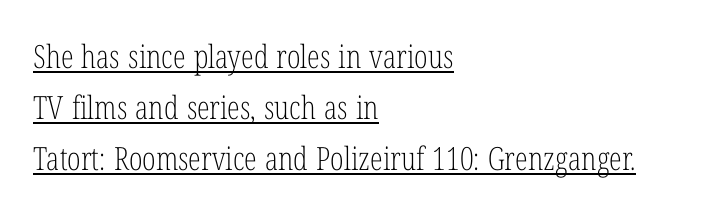
The image shows 32 px light, condensed serif type, upright; set left-aligned, normal line spacing (1.59x), normal letter spacing, underlined; low stroke contrast and a medium x-height.
